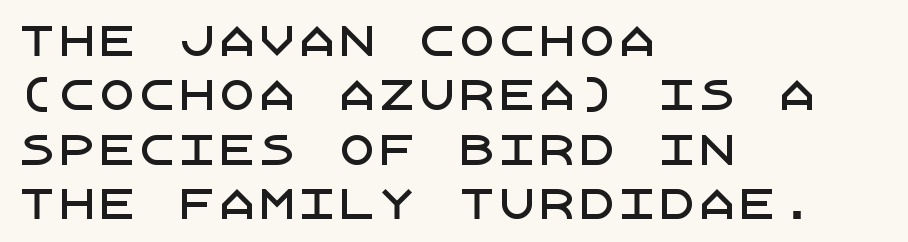
Q: Is the text italic (slanted)? A: No, it is upright.
Q: Is the typeface a serif or a sans-serif typeface? A: Sans-serif.
Q: Is the text underlined? A: No.
Q: How is the paragraph aligned? A: Left-aligned.
Q: Is the spacing between letters normal or unusually wide? A: Normal.
Q: Is the spacing between lines tight, normal or loose? A: Normal.
Q: Width (condensed, normal, or wide)? A: Normal.
Q: Stroke contrast? A: Low.
Q: x-height? A: Large.
